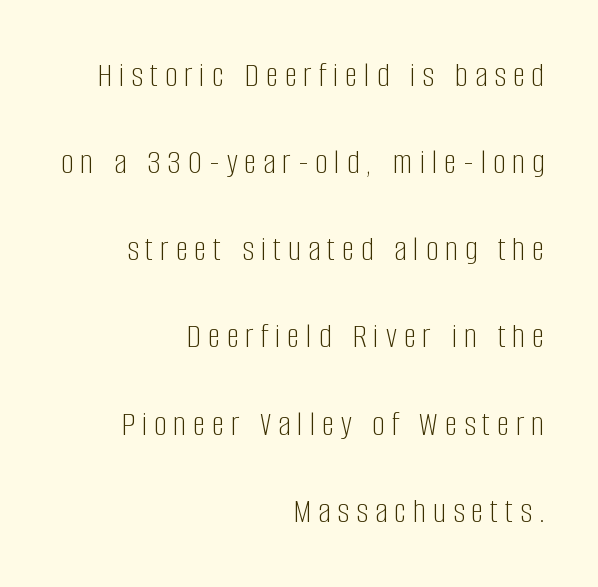
The image shows 35 px light, condensed sans-serif type, upright; set right-aligned, loose line spacing (2.49x), unusually wide letter spacing (+0.2 em), not underlined; low stroke contrast and a large x-height.
